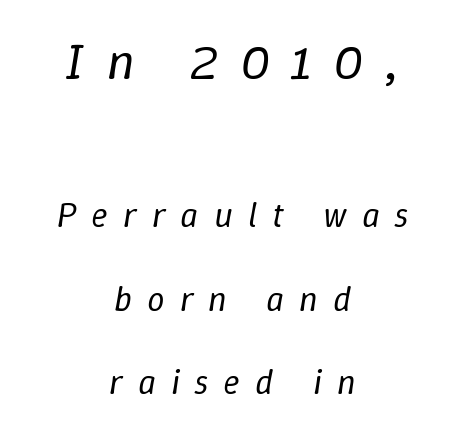
{"italic": "yes", "lean": "right", "slant_degrees": 9, "bold": "no", "weight": "regular", "width": "normal", "stroke_contrast": "low", "x_height": "medium", "monospaced": "no", "underline": "no", "align": "center", "line_spacing": "loose", "line_spacing_ratio": 2.38, "letter_spacing": "wide", "letter_spacing_em": 0.43, "larger_block": "first", "size_ratio": 1.49, "glyph_px": 52}
